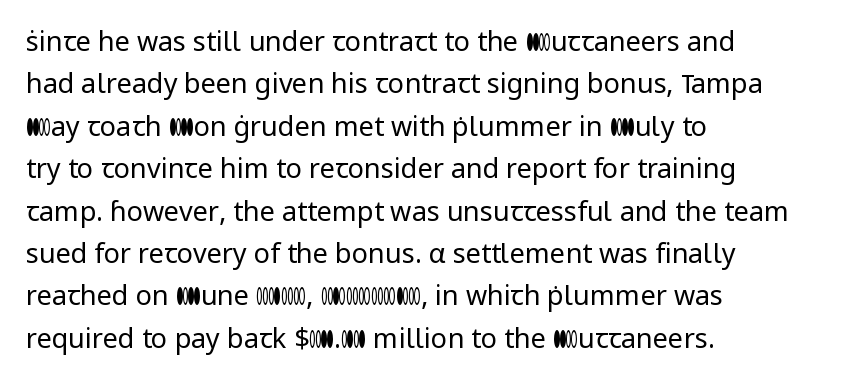
Q: Is the text bold? A: No.
Q: Is the text italic (slanted)? A: No, it is upright.
Q: Is the text underlined? A: No.
Q: How is the paragraph aligned? A: Left-aligned.
Q: Is the spacing between letters normal or unusually wide? A: Normal.
Q: Is the spacing between lines tight, normal or loose? A: Normal.
